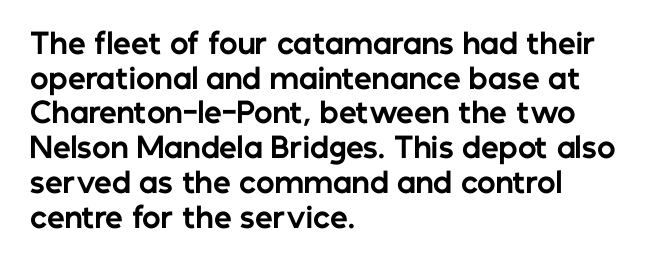
{"serif": "no", "italic": "no", "bold": "yes", "weight": "bold", "width": "normal", "stroke_contrast": "low", "x_height": "medium", "monospaced": "no", "underline": "no", "align": "left", "line_spacing_ratio": 1.24, "letter_spacing": "normal", "letter_spacing_em": 0.0, "glyph_px": 28}
